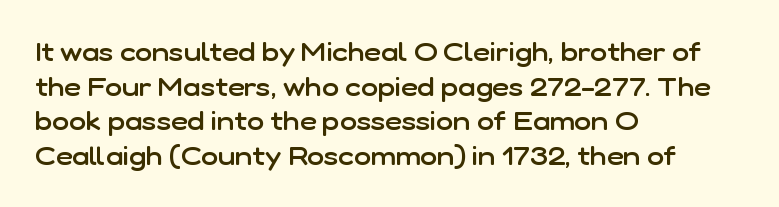
{"italic": "no", "bold": "semi", "underline": "no", "align": "left", "line_spacing": "normal", "line_spacing_ratio": 1.33, "letter_spacing": "normal", "letter_spacing_em": 0.0, "glyph_px": 26}
